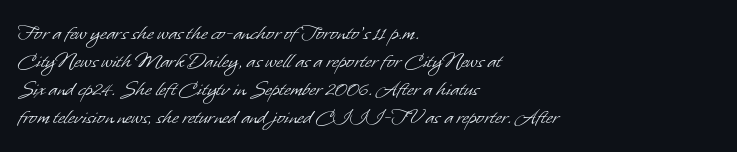
Line starts are locked; line ends wander. Students, note that the glyphs here touch the page at normal intervals. Just letters on the line, the space beneath them empty. Is the type heavy? It reads as light-to-regular instead.
